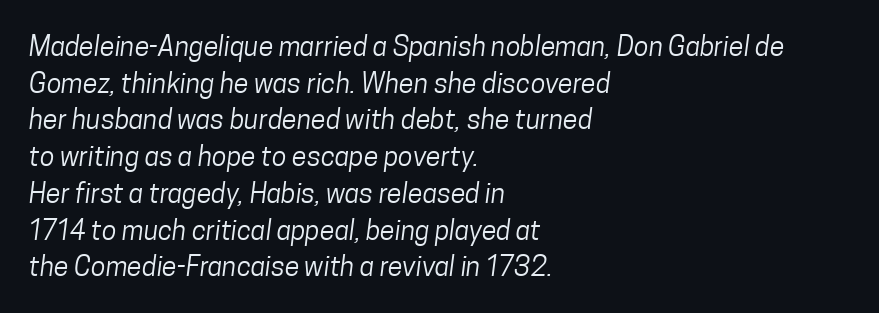
{"bold": "no", "underline": "no", "align": "left", "line_spacing": "normal", "line_spacing_ratio": 1.36, "letter_spacing": "normal", "letter_spacing_em": 0.0, "glyph_px": 27}
